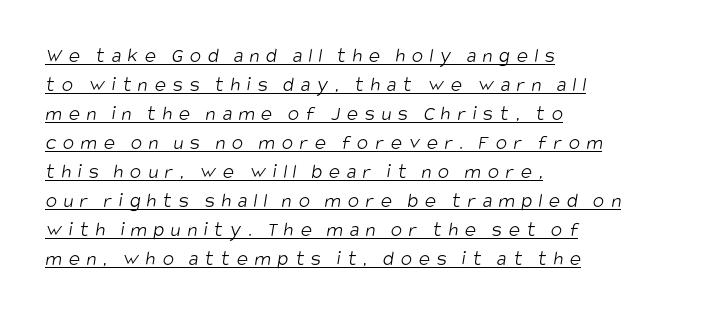
The image shows 21 px text type; set left-aligned, normal line spacing (1.38x), unusually wide letter spacing (+0.32 em), underlined.
